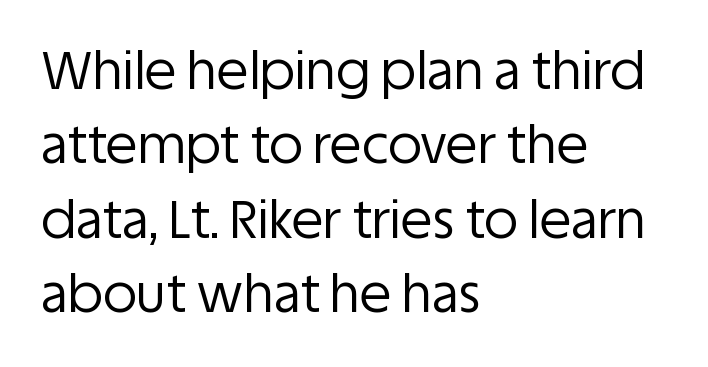
Q: Is the text bold? A: No.
Q: Is the text italic (slanted)? A: No, it is upright.
Q: Is the typeface a serif or a sans-serif typeface? A: Sans-serif.
Q: Is the text underlined? A: No.
Q: How is the paragraph aligned? A: Left-aligned.
Q: Is the spacing between letters normal or unusually wide? A: Normal.
Q: Is the spacing between lines tight, normal or loose? A: Normal.
Q: Width (condensed, normal, or wide)? A: Normal.
Q: Stroke contrast? A: Low.
Q: x-height? A: Large.
Q: Monospaced? A: No.
